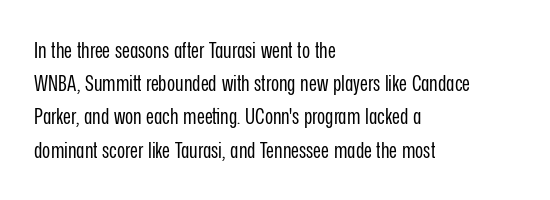
{"italic": "no", "bold": "no", "underline": "no", "align": "left", "line_spacing": "normal", "line_spacing_ratio": 1.51, "letter_spacing": "normal", "letter_spacing_em": 0.0, "glyph_px": 22}
